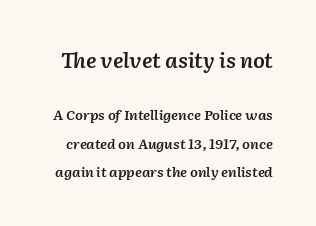
The image shows 21 px text type, italic (leaning right); set loose line spacing (2.05x), normal letter spacing, not underlined; the first (top) block is 1.5x larger.
